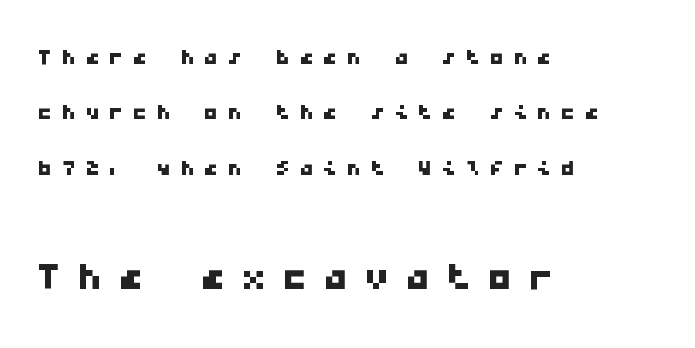
Q: Is the typeface a serif or a sans-serif typeface? A: Sans-serif.
Q: Is the text underlined? A: No.
Q: How is the paragraph aligned? A: Left-aligned.
Q: Is the spacing between letters normal or unusually wide? A: Unusually wide.
Q: Is the spacing between lines tight, normal or loose? A: Loose.
Q: Which block of text is set in a larger size, the first (top) or the second (bottom)? A: The second (bottom) one.
Q: Width (condensed, normal, or wide)? A: Wide.
Q: Stroke contrast? A: Low.
Q: x-height? A: Medium.
Q: Monospaced? A: Yes.
